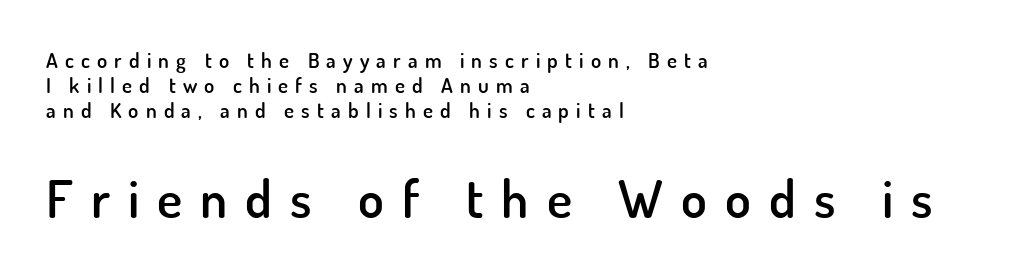
The image shows 53 px semibold sans-serif type, upright; set left-aligned, line spacing 1.19x, unusually wide letter spacing (+0.34 em), not underlined; the second (bottom) block is 2.52x larger; low stroke contrast and a small x-height.
